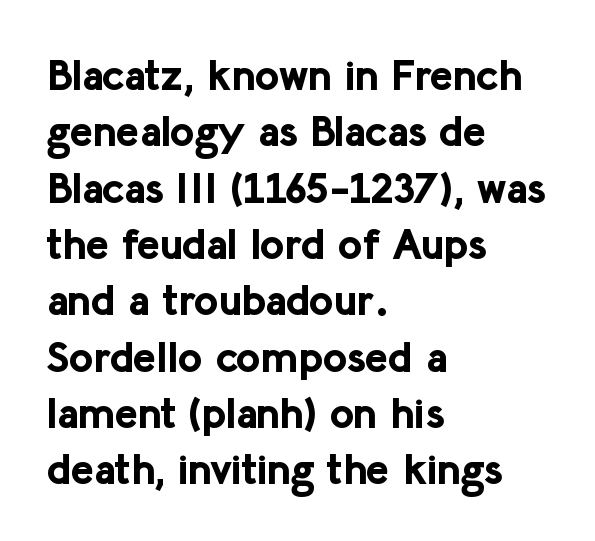
The image shows 43 px bold sans-serif type, upright; set left-aligned, normal line spacing (1.31x), normal letter spacing, not underlined; low stroke contrast and a medium x-height.
